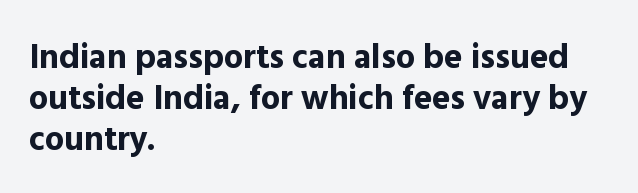
Q: Is the text bold? A: Yes.
Q: Is the text italic (slanted)? A: No, it is upright.
Q: Is the typeface a serif or a sans-serif typeface? A: Sans-serif.
Q: Is the text underlined? A: No.
Q: How is the paragraph aligned? A: Left-aligned.
Q: Is the spacing between letters normal or unusually wide? A: Normal.
Q: Width (condensed, normal, or wide)? A: Normal.
Q: x-height? A: Medium.
Q: Monospaced? A: No.
